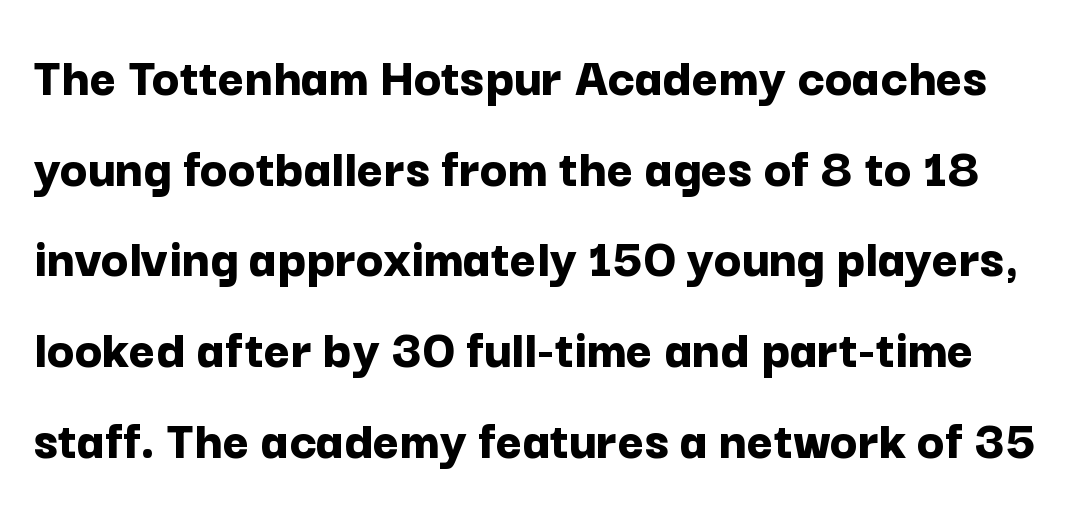
{"serif": "no", "italic": "no", "bold": "yes", "weight": "bold", "width": "normal", "stroke_contrast": "low", "x_height": "medium", "monospaced": "no", "underline": "no", "line_spacing": "normal", "line_spacing_ratio": 1.59, "letter_spacing": "normal", "letter_spacing_em": 0.0, "glyph_px": 57}
